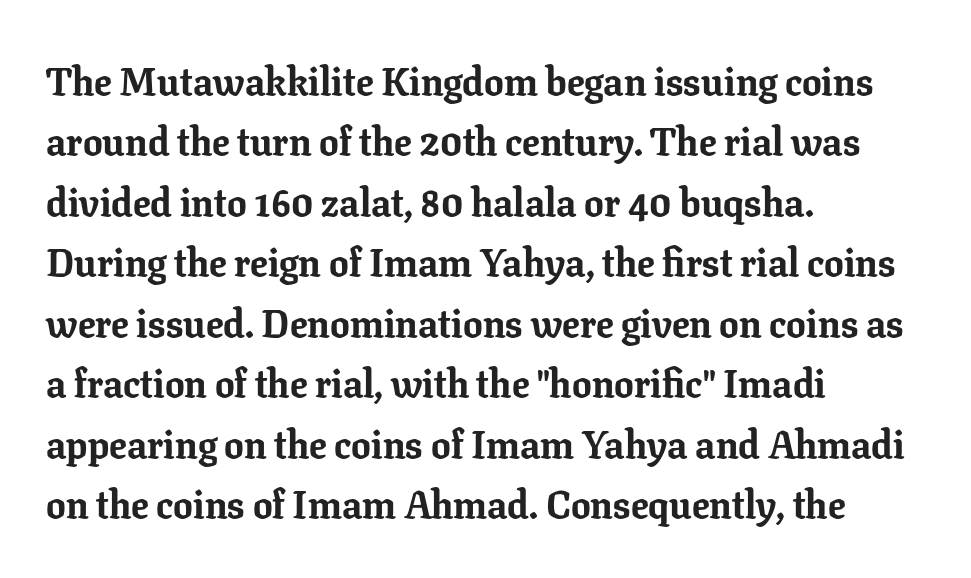
Weight: bold. Spacing verdict: proportional, widths tailored to each character. Italic: no, the glyphs are upright roman. Regarding leading, the lines here are spaced in the standard way. The tracking reads as untouched default to a designer's eye.
